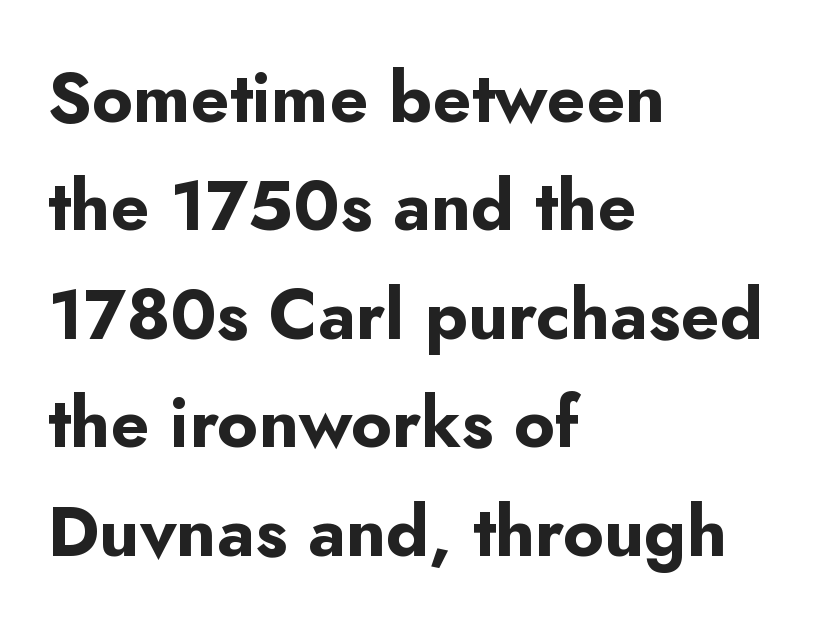
{"serif": "no", "italic": "no", "bold": "yes", "weight": "bold", "width": "normal", "stroke_contrast": "low", "x_height": "small", "monospaced": "no", "underline": "no", "align": "left", "line_spacing": "normal", "line_spacing_ratio": 1.55, "letter_spacing": "normal", "letter_spacing_em": 0.0, "glyph_px": 70}
